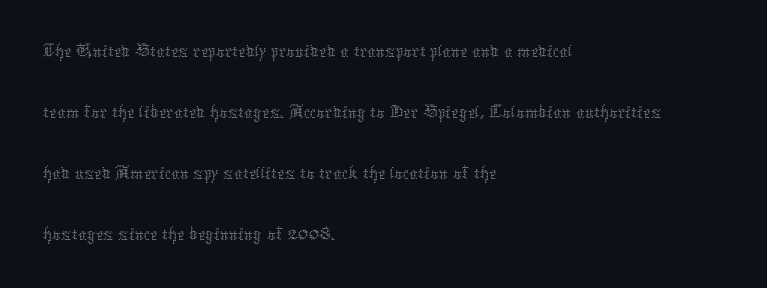
The image shows 42 px thin type, upright; set left-aligned, normal line spacing (1.45x), normal letter spacing, not underlined; medium stroke contrast and a medium x-height.
